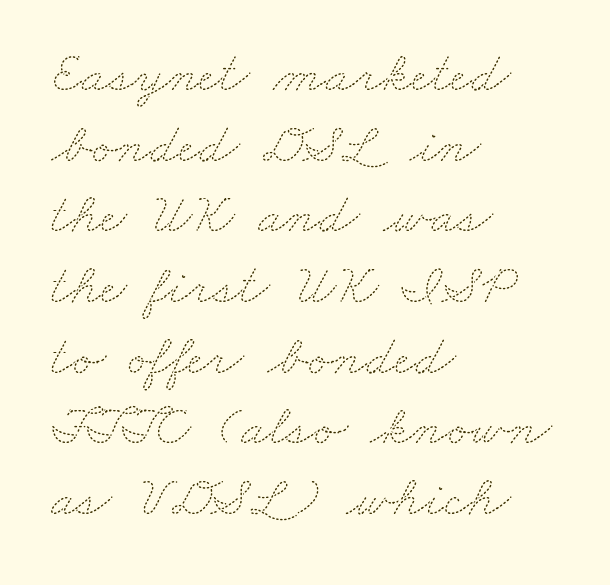
{"bold": "no", "weight": "thin", "width": "wide", "stroke_contrast": "medium", "x_height": "small", "monospaced": "no", "underline": "no", "align": "left", "line_spacing_ratio": 1.24, "letter_spacing": "normal", "letter_spacing_em": 0.0, "glyph_px": 57}
